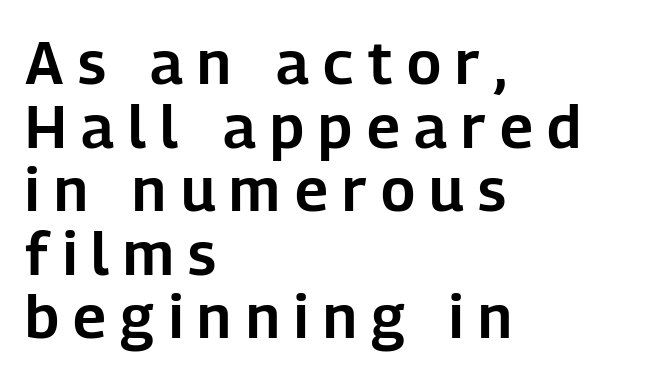
Q: Is the text italic (slanted)? A: No, it is upright.
Q: Is the typeface a serif or a sans-serif typeface? A: Sans-serif.
Q: Is the text underlined? A: No.
Q: How is the paragraph aligned? A: Left-aligned.
Q: Is the spacing between letters normal or unusually wide? A: Unusually wide.
Q: Is the spacing between lines tight, normal or loose? A: Tight.
Q: Width (condensed, normal, or wide)? A: Normal.
Q: Stroke contrast? A: Low.
Q: x-height? A: Medium.
Q: Monospaced? A: No.
